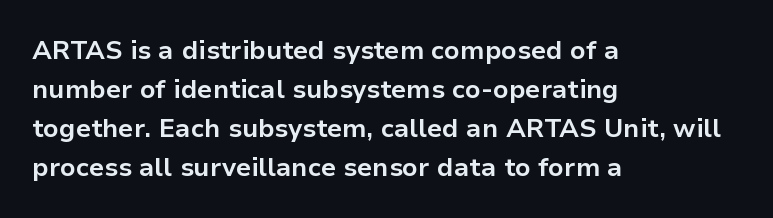
The image shows 26 px bold type, upright; set left-aligned, normal line spacing (1.5x), normal letter spacing, not underlined.
